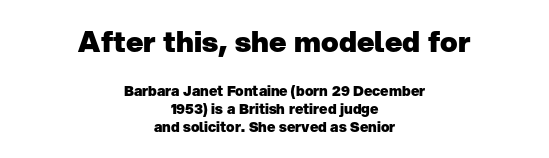
{"serif": "no", "italic": "no", "bold": "yes", "weight": "heavy", "width": "normal", "stroke_contrast": "low", "x_height": "medium", "monospaced": "no", "underline": "no", "align": "center", "line_spacing": "normal", "line_spacing_ratio": 1.28, "letter_spacing": "normal", "letter_spacing_em": 0.0, "larger_block": "first", "size_ratio": 2.07, "glyph_px": 29}
